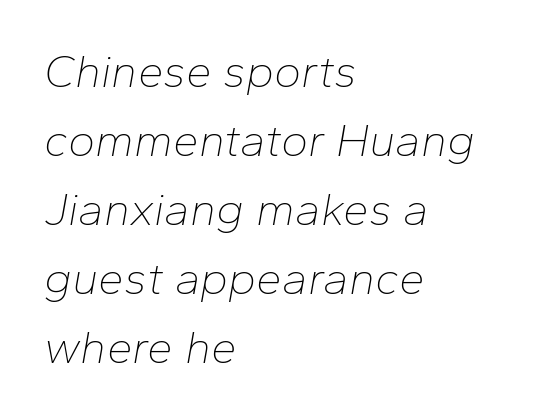
Whoever set this chose a conventional vertical rhythm. Character widths vary here, with narrow letters taking less room than wide ones. Reading down the block, your eye returns to a fixed left position each line. The typeface has the unassuming heft of standard copy or less. Observe the ordinary spacing: letters are neighbours, not strangers.
